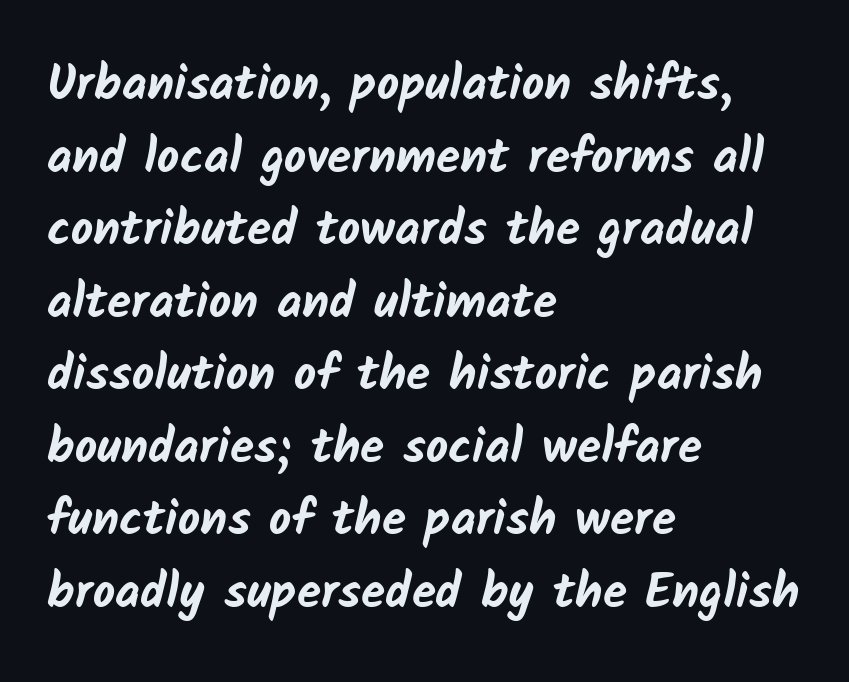
Think of a printed novel: that variable character pitch is what you see here. The font is running at its bold setting. Glance below the letters and you will spot only blank space. If you drew a ruler down the left edge, every line would touch it. Each new line begins a customary step beneath the previous one.
